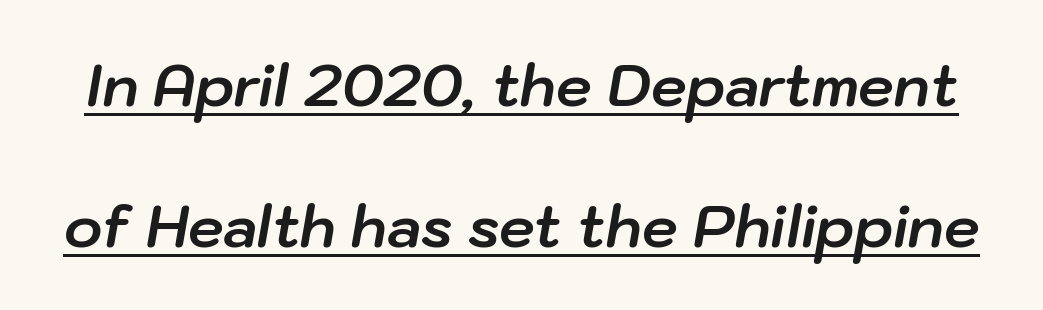
The image shows 57 px bold type, italic (leaning right); set loose line spacing (2.47x), normal letter spacing, underlined; low stroke contrast and a medium x-height.
